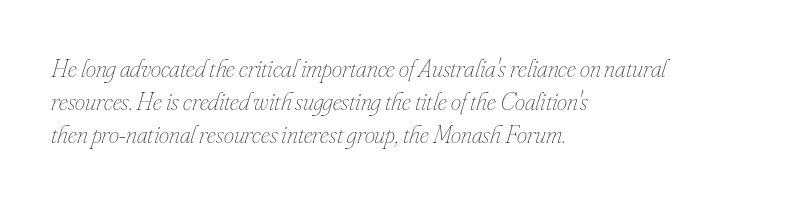
The typesetting does not lean heavy: it is not bold. Posture: slanted. The lines sit at an ordinary, default distance from one another. The paragraph shown leans on its left margin. Only glyphs here, with clear space below each row. Is the letter spacing exaggerated? No — it looks like the ordinary default.
